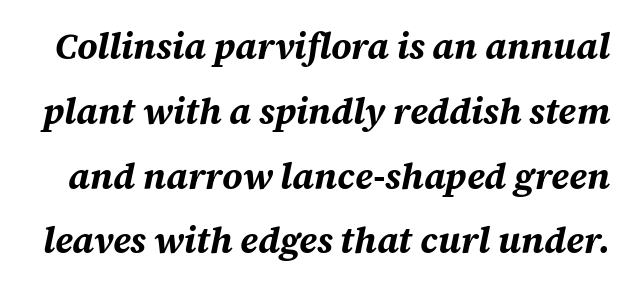
The image shows 36 px bold type, italic (leaning right); set line spacing 1.8x, normal letter spacing, not underlined; medium stroke contrast and a large x-height.
